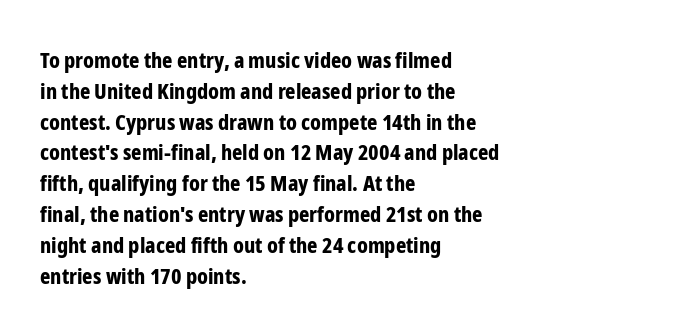
No italicization has been applied; the sample stays upright. The line-height multiplier appears to be the usual default. The face used here has the dense, thick strokes of a bold. Clear beneath every line of the passage. Each word holds together tightly as a unit, with standard inter-letter gaps. The typesetter chose a ragged-right arrangement here.
